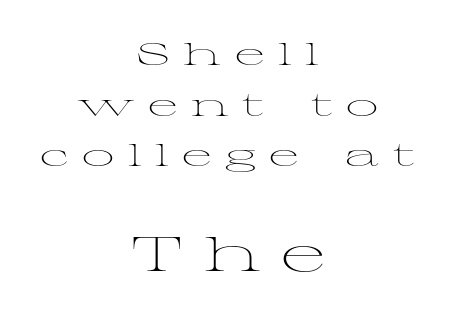
Q: Is the text bold? A: No.
Q: Is the text italic (slanted)? A: No, it is upright.
Q: Is the typeface a serif or a sans-serif typeface? A: Serif.
Q: Is the text underlined? A: No.
Q: How is the paragraph aligned? A: Centered.
Q: Is the spacing between letters normal or unusually wide? A: Unusually wide.
Q: Is the spacing between lines tight, normal or loose? A: Normal.
Q: Which block of text is set in a larger size, the first (top) or the second (bottom)? A: The second (bottom) one.
Q: Width (condensed, normal, or wide)? A: Wide.
Q: Stroke contrast? A: Medium.
Q: x-height? A: Medium.
Q: Monospaced? A: No.
